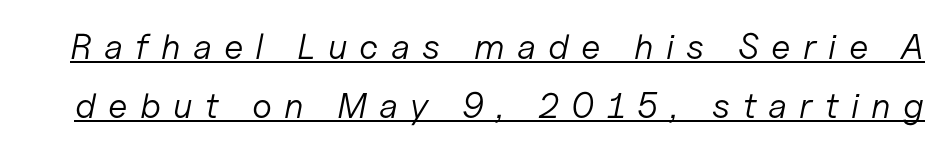
{"italic": "yes", "lean": "right", "slant_degrees": 11, "bold": "no", "weight": "light", "width": "normal", "stroke_contrast": "low", "x_height": "medium", "monospaced": "no", "underline": "yes", "line_spacing": "normal", "line_spacing_ratio": 1.63, "letter_spacing": "wide", "letter_spacing_em": 0.34, "glyph_px": 36}
